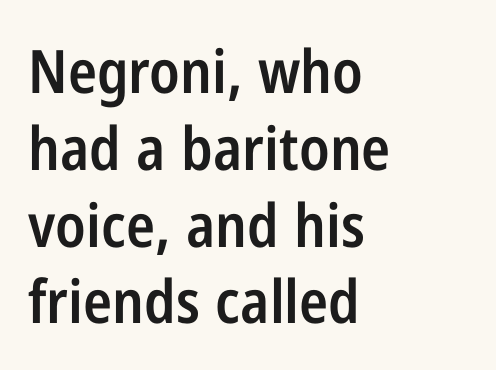
Q: Is the text bold? A: Semi-bold.
Q: Is the text italic (slanted)? A: No, it is upright.
Q: Is the typeface a serif or a sans-serif typeface? A: Sans-serif.
Q: Is the text underlined? A: No.
Q: How is the paragraph aligned? A: Left-aligned.
Q: Is the spacing between letters normal or unusually wide? A: Normal.
Q: Is the spacing between lines tight, normal or loose? A: Normal.
Q: Width (condensed, normal, or wide)? A: Condensed.
Q: Stroke contrast? A: Low.
Q: x-height? A: Medium.
Q: Monospaced? A: No.
